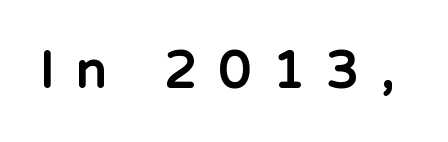
{"serif": "no", "italic": "no", "bold": "yes", "weight": "bold", "width": "normal", "stroke_contrast": "low", "x_height": "medium", "monospaced": "no", "underline": "no", "letter_spacing": "wide", "letter_spacing_em": 0.43, "glyph_px": 51}
